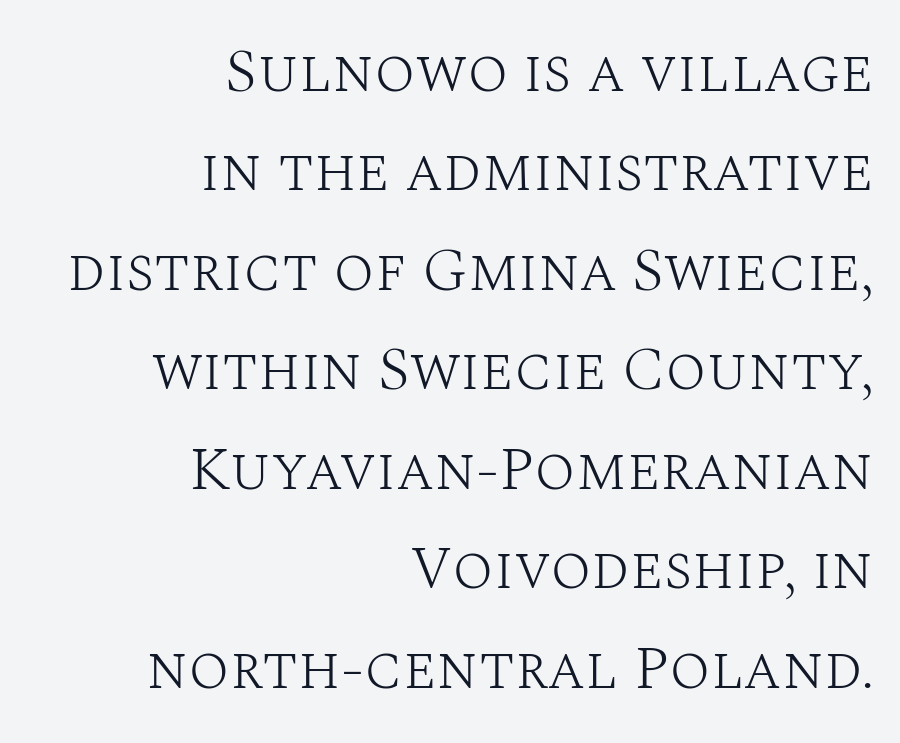
Quick note: underline off. In terms of letterform style, serifs are clearly present. Here the glyphs are tracked normally, forming tight word shapes. Baseline-to-baseline distance is the conventional proportion of letter height. Stem width sits at or under what a default text font uses. Do the characters align in a grid? No, the font is proportional.
